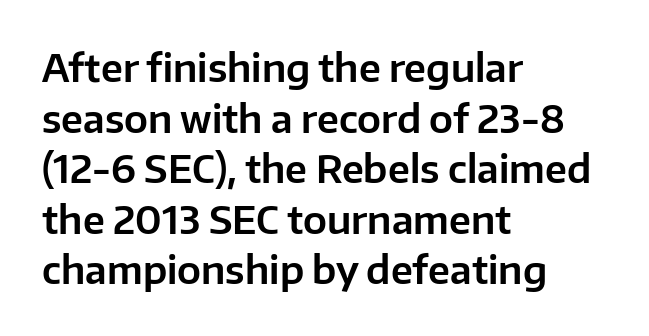
The face used here is proportionally spaced, like ordinary book or web type. Does the copy run flush right? No — it runs flush left. This sample keeps an unexceptional amount of space between lines. The rendering keeps characters at their native spacing. Does the type have serifs? No, each stem ends abruptly. Any mark beneath the type? The region is blank.
